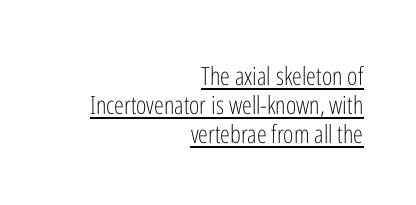
Heaviness? Minimal to ordinary, like unemphasized prose. Tracking value appears to be zero — textbook default spacing. These characters rest on top of a visible drawn line. A typesetter would mark this as roman, not italic. Line endings align vertically; line beginnings do not.
